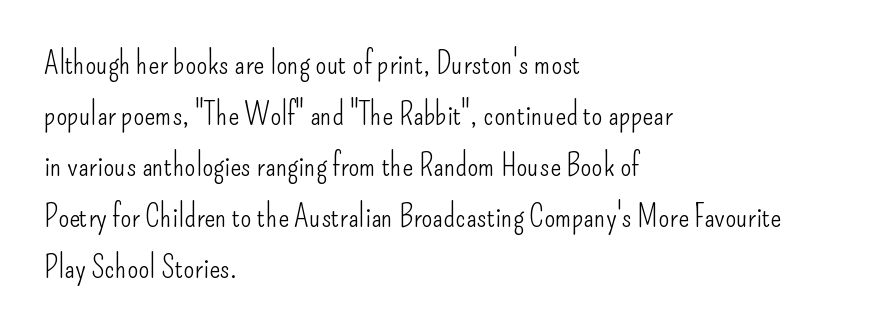
Q: Is the text bold? A: No.
Q: Is the text italic (slanted)? A: No, it is upright.
Q: Is the typeface a serif or a sans-serif typeface? A: Sans-serif.
Q: Is the text underlined? A: No.
Q: How is the paragraph aligned? A: Left-aligned.
Q: Is the spacing between letters normal or unusually wide? A: Normal.
Q: Is the spacing between lines tight, normal or loose? A: Normal.
Q: Width (condensed, normal, or wide)? A: Condensed.
Q: Stroke contrast? A: Low.
Q: x-height? A: Small.
Q: Monospaced? A: No.
